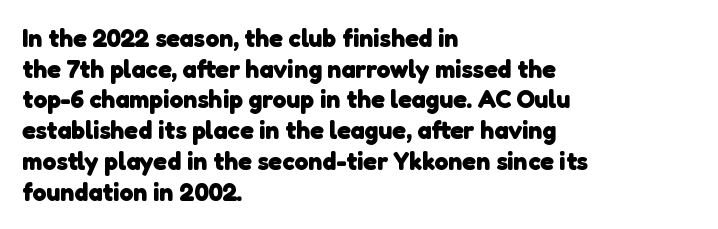
Q: Is the text bold? A: Yes.
Q: Is the text underlined? A: No.
Q: How is the paragraph aligned? A: Left-aligned.
Q: Is the spacing between letters normal or unusually wide? A: Normal.
